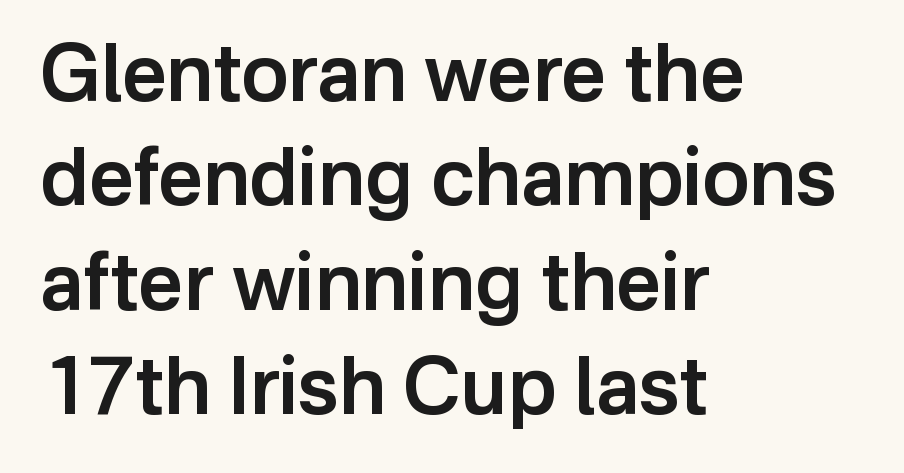
Q: Is the text bold? A: Semi-bold.
Q: Is the text italic (slanted)? A: No, it is upright.
Q: Is the typeface a serif or a sans-serif typeface? A: Sans-serif.
Q: Is the text underlined? A: No.
Q: How is the paragraph aligned? A: Left-aligned.
Q: Is the spacing between letters normal or unusually wide? A: Normal.
Q: Is the spacing between lines tight, normal or loose? A: Normal.
Q: Width (condensed, normal, or wide)? A: Normal.
Q: Stroke contrast? A: Low.
Q: x-height? A: Medium.
Q: Monospaced? A: No.
